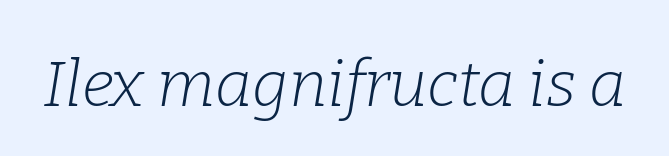
Q: Is the text bold? A: No.
Q: Is the text italic (slanted)? A: Yes, it leans right by about 9 degrees.
Q: Is the typeface a serif or a sans-serif typeface? A: Serif.
Q: Is the text underlined? A: No.
Q: Is the spacing between letters normal or unusually wide? A: Normal.
Q: Width (condensed, normal, or wide)? A: Normal.
Q: Stroke contrast? A: Low.
Q: x-height? A: Medium.
Q: Monospaced? A: No.
